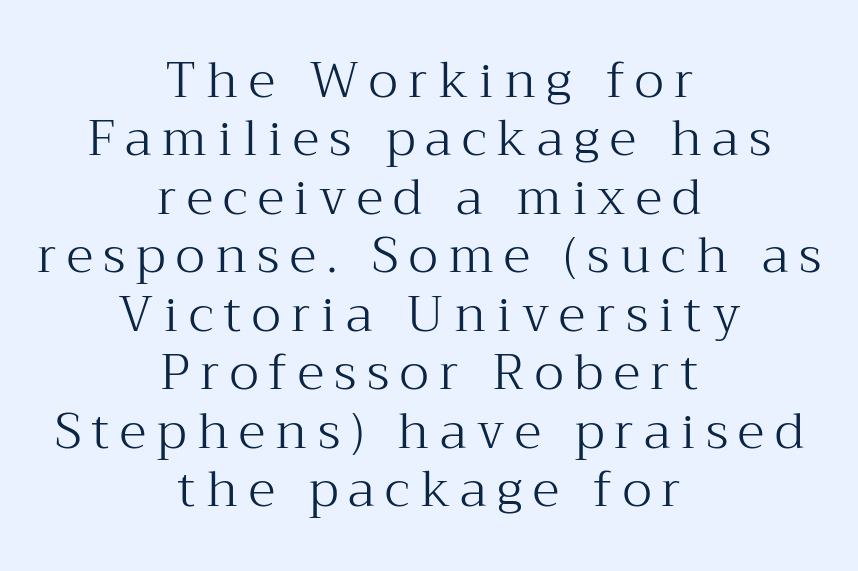
The image shows 50 px light serif type, upright; set centered, line spacing 1.17x, unusually wide letter spacing (+0.21 em), not underlined; medium stroke contrast and a medium x-height.
